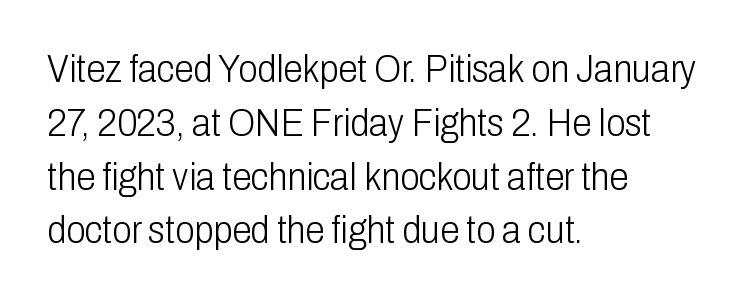
The image shows 39 px light, condensed sans-serif type, upright; set left-aligned, normal line spacing (1.38x), normal letter spacing, not underlined; low stroke contrast and a medium x-height.
